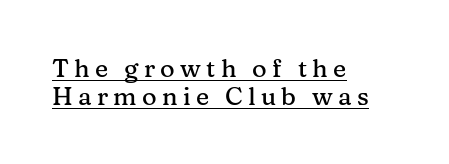
Q: Is the text italic (slanted)? A: No, it is upright.
Q: Is the text underlined? A: Yes.
Q: How is the paragraph aligned? A: Left-aligned.
Q: Is the spacing between letters normal or unusually wide? A: Unusually wide.
Q: Is the spacing between lines tight, normal or loose? A: Tight.
